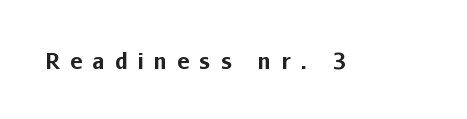
Q: Is the text bold? A: Yes.
Q: Is the text italic (slanted)? A: No, it is upright.
Q: Is the text underlined? A: No.
Q: Is the spacing between letters normal or unusually wide? A: Unusually wide.
